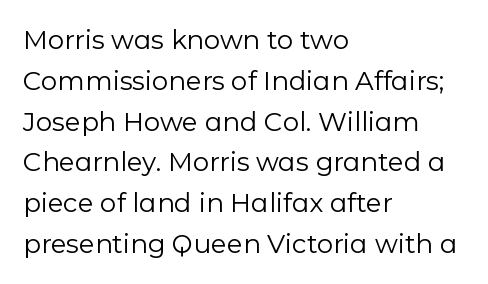
The gap between lines stays unmarked. No extra tracking has been applied to these lines. Does the leading feel generous? No, just average. Short and long lines alike share a common starting point at left.
